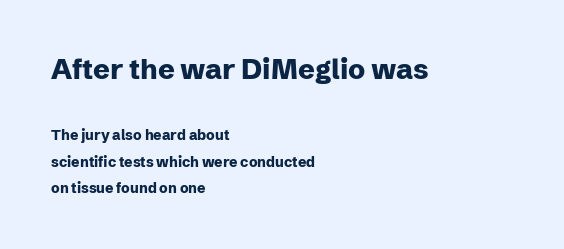
The image shows 28 px heavy sans-serif type, upright; set left-aligned, line spacing 1.89x, normal letter spacing, not underlined; the first (top) block is 2.0x larger; low stroke contrast and a medium x-height.
